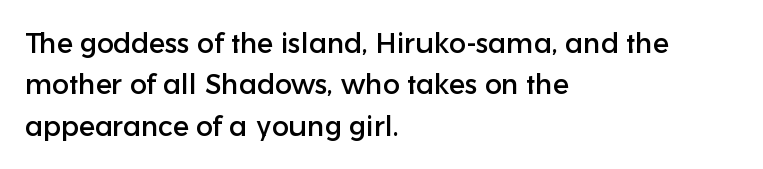
The image shows 28 px sans-serif type, upright; set left-aligned, normal line spacing (1.48x), normal letter spacing, not underlined; low stroke contrast and a medium x-height.
